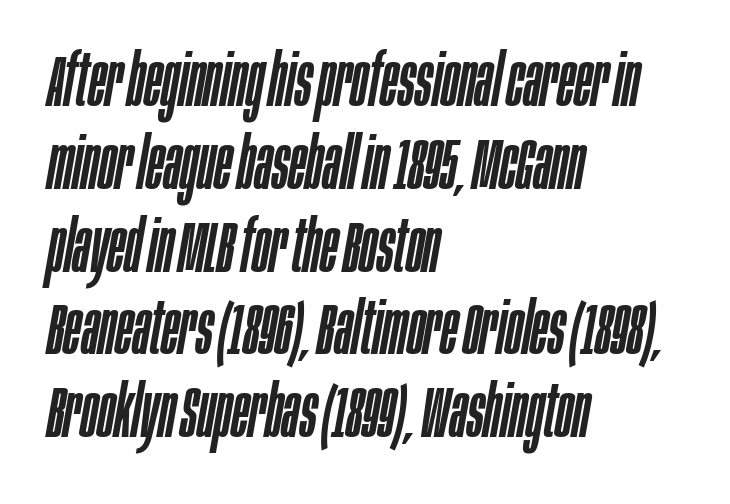
Q: Is the text italic (slanted)? A: Yes, it leans right by about 10 degrees.
Q: Is the text underlined? A: No.
Q: How is the paragraph aligned? A: Left-aligned.
Q: Is the spacing between letters normal or unusually wide? A: Normal.
Q: Is the spacing between lines tight, normal or loose? A: Tight.
Q: Width (condensed, normal, or wide)? A: Condensed.
Q: Stroke contrast? A: Low.
Q: x-height? A: Large.
Q: Monospaced? A: No.
